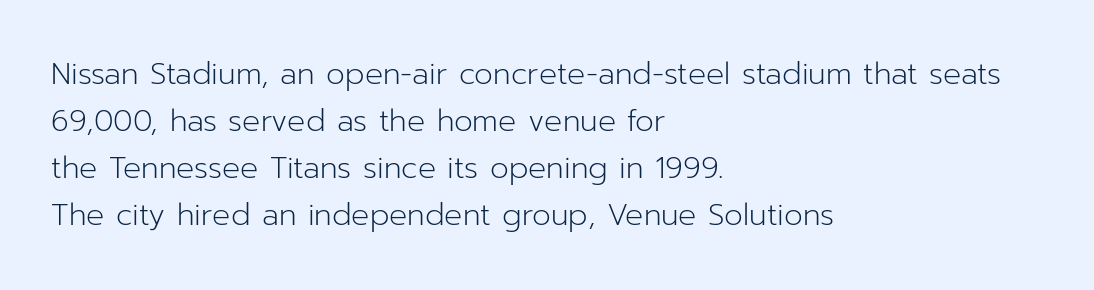
A roman cut, with each character standing at attention. Here the designer chose a conventional face with non-uniform glyph widths. Plain, unruled lines of type. The block of text has a typical density, with ordinary space between rows. The face used here is a sans, in the tradition of grotesques and geometrics. Line starts are locked; line ends wander.
